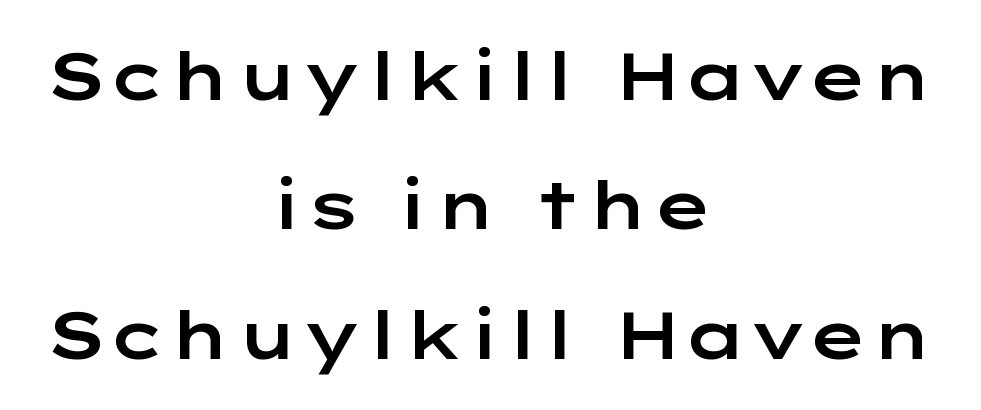
{"serif": "no", "italic": "no", "width": "wide", "stroke_contrast": "low", "x_height": "medium", "monospaced": "no", "underline": "no", "align": "center", "line_spacing": "loose", "line_spacing_ratio": 1.96, "letter_spacing": "normal", "letter_spacing_em": 0.0, "glyph_px": 66}
